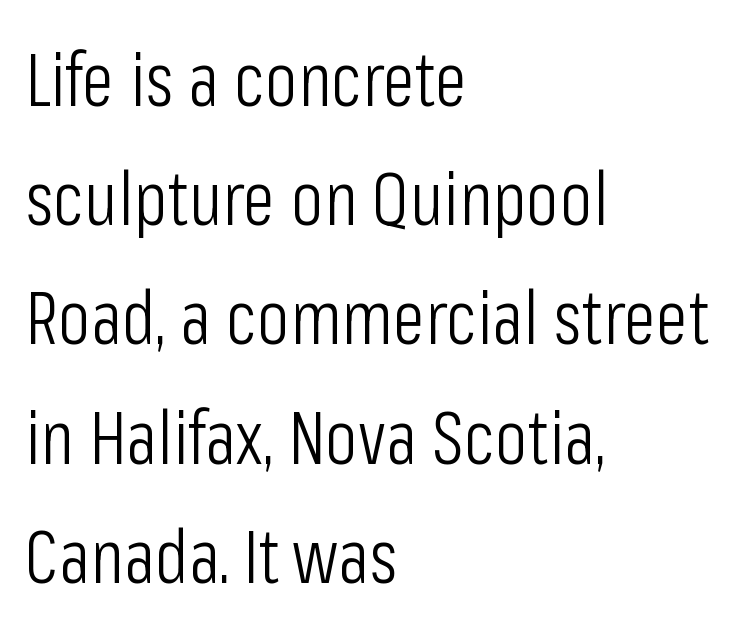
When letters stand straight like this, we call the style roman or upright. Bold? No — there's no thickening of the strokes. In terms of leading, this rendering sits right in the middle. Note the varied advance widths — an 'i' is clearly narrower than an 'm'.
